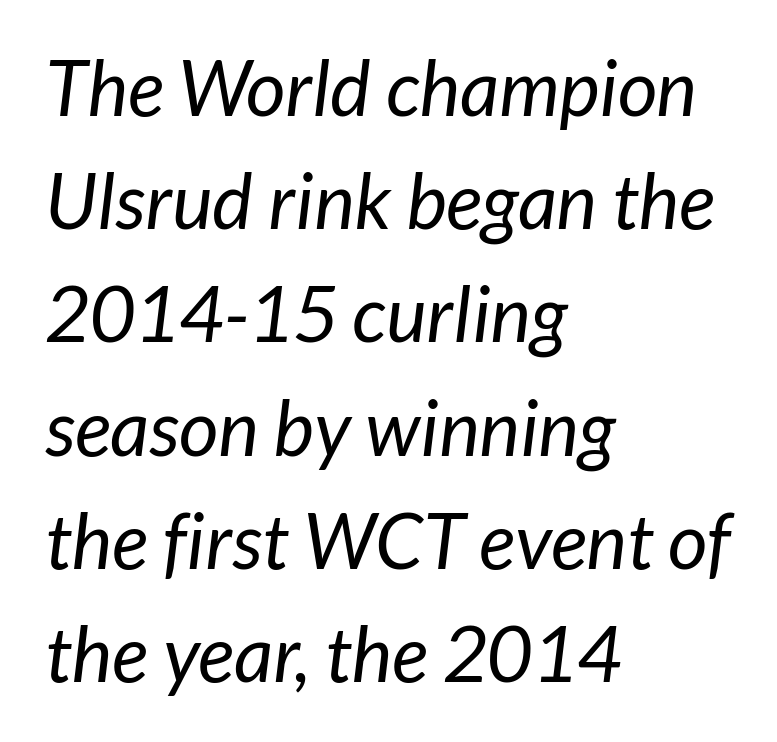
The image shows 77 px regular-weight sans-serif type; set left-aligned, normal line spacing (1.47x), normal letter spacing, not underlined; low stroke contrast and a medium x-height.
